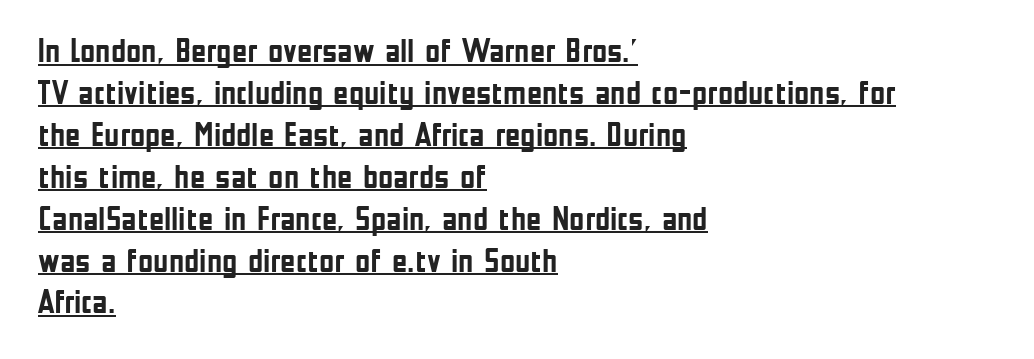
Q: Is the text bold? A: Yes.
Q: Is the text italic (slanted)? A: No, it is upright.
Q: Is the typeface a serif or a sans-serif typeface? A: Sans-serif.
Q: Is the text underlined? A: Yes.
Q: How is the paragraph aligned? A: Left-aligned.
Q: Is the spacing between letters normal or unusually wide? A: Normal.
Q: Is the spacing between lines tight, normal or loose? A: Normal.
Q: Width (condensed, normal, or wide)? A: Condensed.
Q: Stroke contrast? A: Low.
Q: x-height? A: Medium.
Q: Monospaced? A: No.
